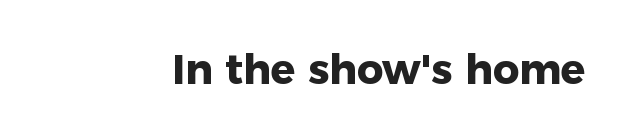
{"serif": "no", "italic": "no", "bold": "yes", "weight": "heavy", "width": "normal", "stroke_contrast": "low", "x_height": "medium", "monospaced": "no", "underline": "no", "letter_spacing": "normal", "letter_spacing_em": 0.0, "glyph_px": 41}
